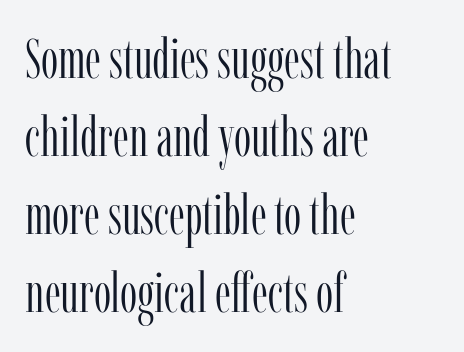
The image shows 55 px light, condensed serif type, upright; set left-aligned, normal line spacing (1.42x), normal letter spacing, not underlined; low stroke contrast and a medium x-height.
